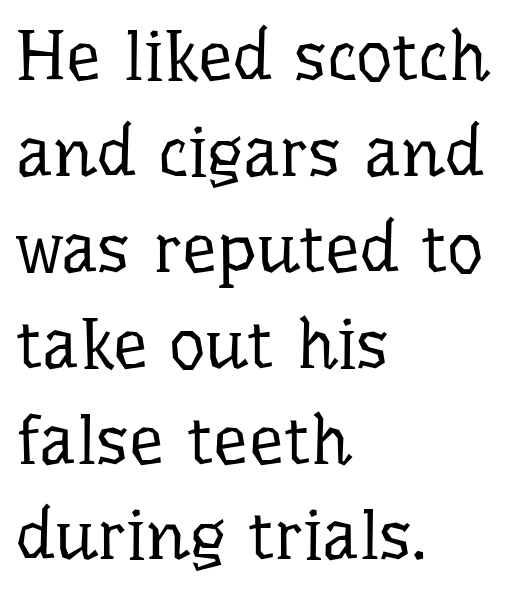
One glance says typical: line gaps are just what's usual. Vertical stems look standard width or narrower in stroke. Underlining? Definitely not there. The typography opts for an upright posture over an oblique one.
